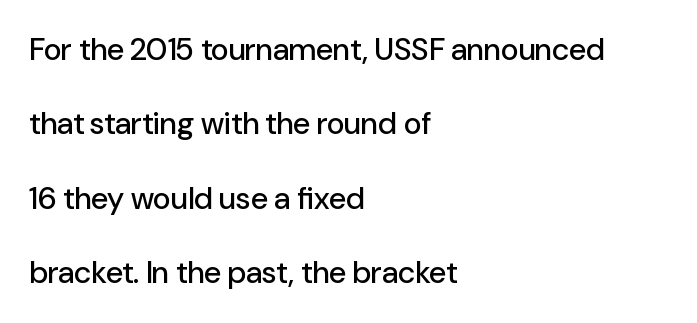
The space directly below the letters is spotless. A typesetter would label this face a sans. Upright lettering throughout. The passage shown is typed in a proportional face where columns would drift. Widely set lines give the paragraph a tall, airy silhouette.
